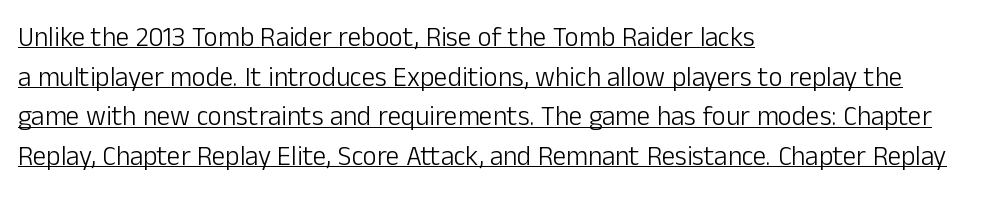
Q: Is the text bold? A: No.
Q: Is the text italic (slanted)? A: No, it is upright.
Q: Is the text underlined? A: Yes.
Q: How is the paragraph aligned? A: Left-aligned.
Q: Is the spacing between letters normal or unusually wide? A: Normal.
Q: Is the spacing between lines tight, normal or loose? A: Normal.
